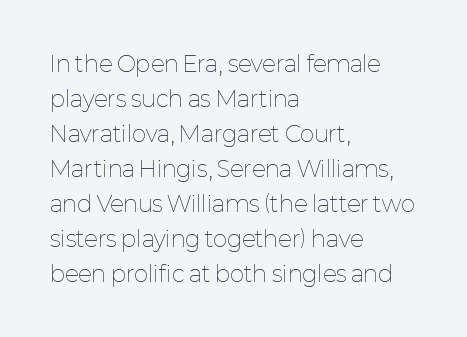
{"italic": "no", "bold": "no", "underline": "no", "align": "left", "line_spacing": "normal", "line_spacing_ratio": 1.59, "letter_spacing": "normal", "letter_spacing_em": 0.0, "glyph_px": 22}
